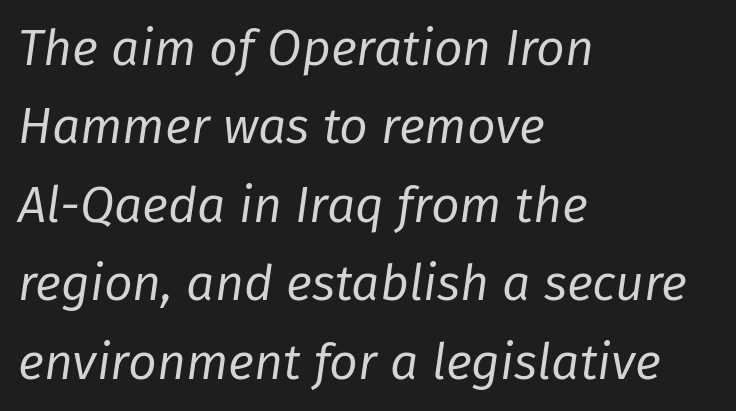
{"italic": "yes", "lean": "right", "slant_degrees": 8, "bold": "no", "weight": "regular", "width": "normal", "stroke_contrast": "low", "x_height": "medium", "monospaced": "no", "underline": "no", "align": "left", "line_spacing": "normal", "line_spacing_ratio": 1.57, "letter_spacing": "normal", "letter_spacing_em": 0.0, "glyph_px": 50}
